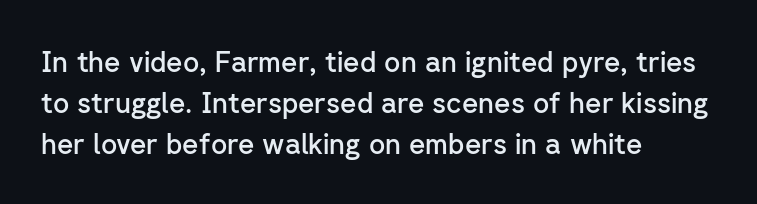
{"serif": "no", "italic": "no", "bold": "semi", "weight": "semibold", "width": "normal", "stroke_contrast": "low", "x_height": "medium", "monospaced": "no", "underline": "no", "align": "left", "line_spacing": "normal", "line_spacing_ratio": 1.47, "letter_spacing": "normal", "letter_spacing_em": 0.0, "glyph_px": 28}
